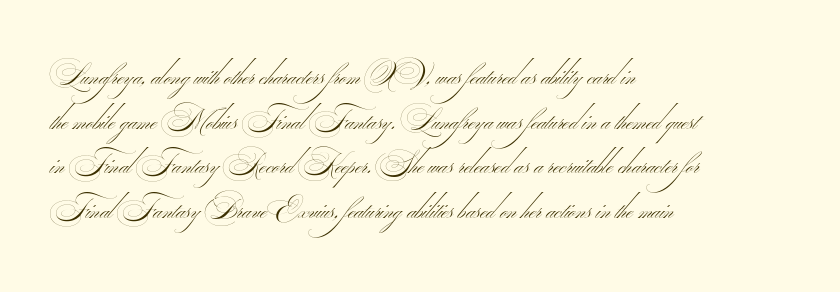
The image shows 29 px thin, wide sans-serif type; set left-aligned, normal line spacing (1.54x), normal letter spacing, not underlined; medium stroke contrast.
